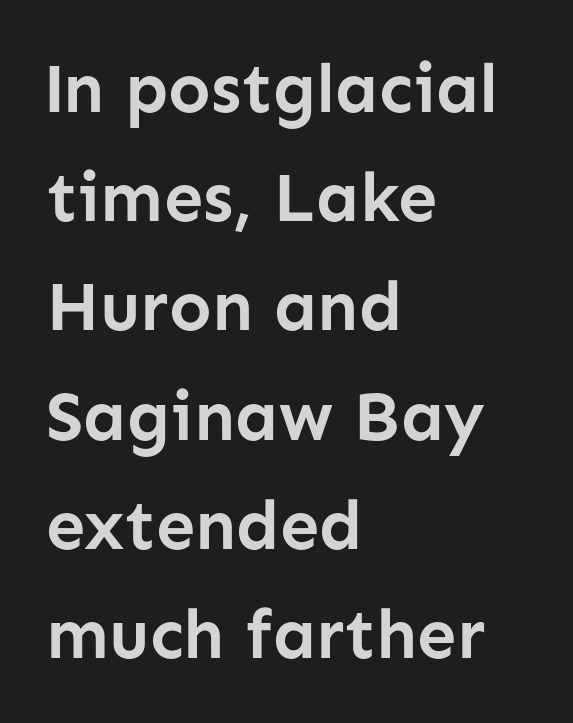
{"serif": "no", "italic": "no", "bold": "yes", "weight": "semibold", "width": "normal", "stroke_contrast": "low", "x_height": "medium", "monospaced": "no", "underline": "no", "align": "left", "line_spacing": "normal", "line_spacing_ratio": 1.56, "letter_spacing": "normal", "letter_spacing_em": 0.0, "glyph_px": 70}
